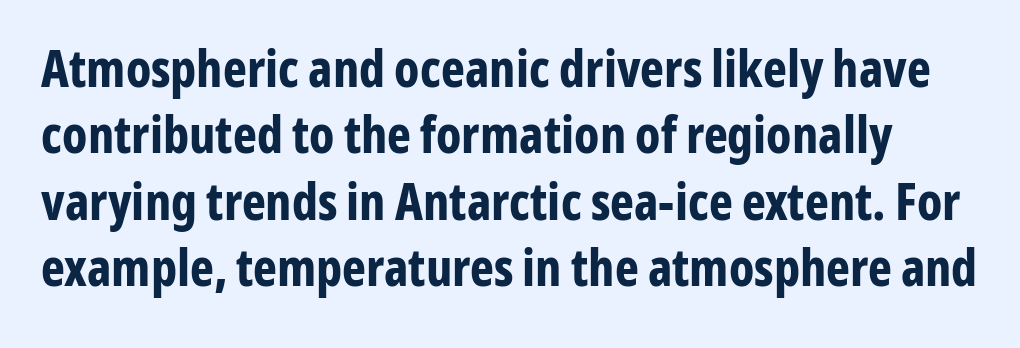
Descenders hang freely into open space. Here the glyphs are tracked normally, forming tight word shapes. Strong, thick strokes mark this as bold type. The letters stand upright; this is a roman face. Unlike a traditional serif, this face leaves its strokes unadorned.
